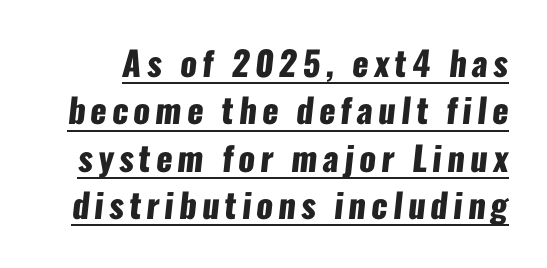
The image shows 34 px heavy, condensed sans-serif type; set normal line spacing (1.39x), underlined; low stroke contrast and a medium x-height.
